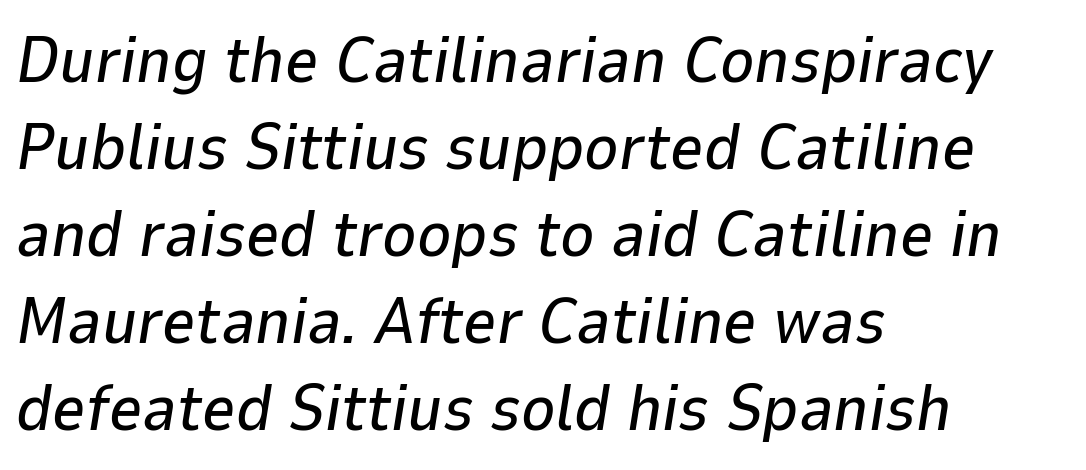
Q: Is the text italic (slanted)? A: Yes, it leans right by about 9 degrees.
Q: Is the text underlined? A: No.
Q: How is the paragraph aligned? A: Left-aligned.
Q: Is the spacing between letters normal or unusually wide? A: Normal.
Q: Is the spacing between lines tight, normal or loose? A: Normal.
Q: Width (condensed, normal, or wide)? A: Normal.
Q: Stroke contrast? A: Low.
Q: x-height? A: Medium.
Q: Monospaced? A: No.
